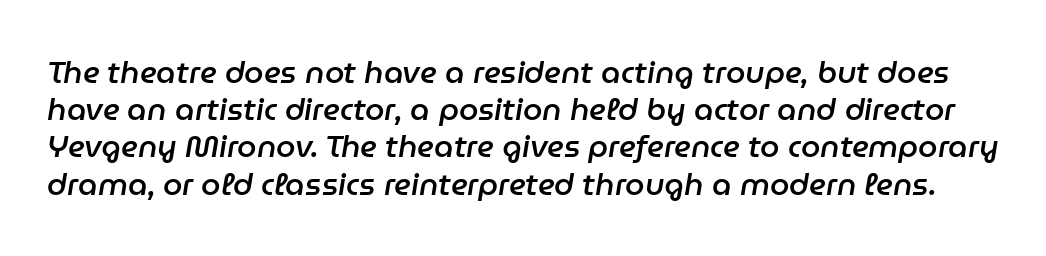
Q: Is the text bold? A: Semi-bold.
Q: Is the text italic (slanted)? A: Yes, it leans right by about 9 degrees.
Q: Is the text underlined? A: No.
Q: Is the spacing between letters normal or unusually wide? A: Normal.
Q: Width (condensed, normal, or wide)? A: Normal.
Q: Stroke contrast? A: Low.
Q: x-height? A: Medium.
Q: Monospaced? A: No.
